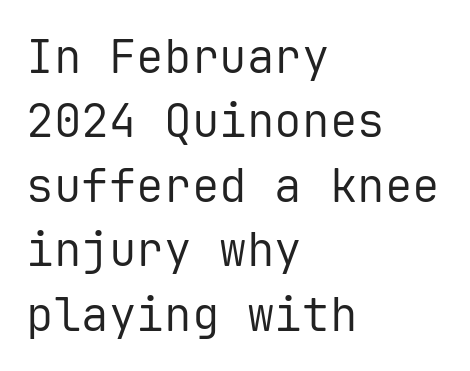
The image shows 46 px regular-weight sans-serif type, upright, monospaced; set left-aligned, normal line spacing (1.4x), normal letter spacing, not underlined; low stroke contrast and a medium x-height.
